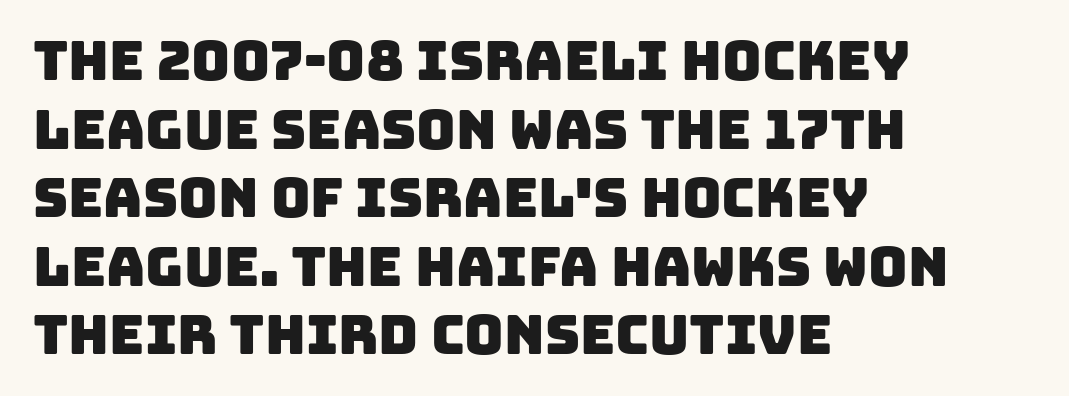
{"serif": "no", "width": "normal", "stroke_contrast": "low", "x_height": "large", "monospaced": "no", "underline": "no", "align": "left", "line_spacing": "normal", "line_spacing_ratio": 1.27, "letter_spacing": "normal", "letter_spacing_em": 0.0, "glyph_px": 54}
